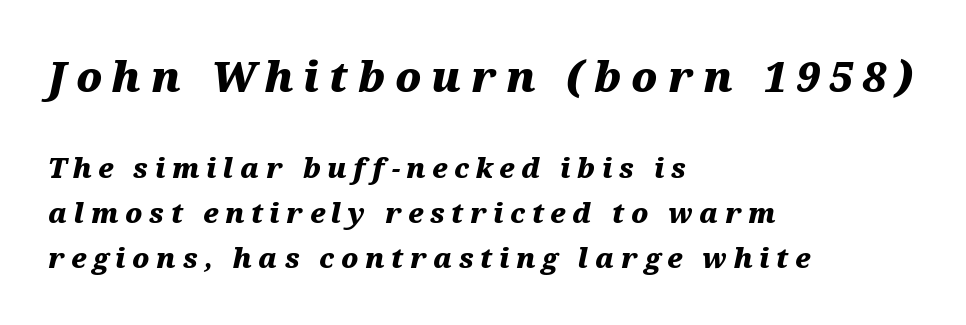
{"italic": "yes", "lean": "right", "slant_degrees": 12, "bold": "yes", "weight": "heavy", "width": "wide", "stroke_contrast": "medium", "x_height": "medium", "monospaced": "no", "underline": "no", "align": "left", "line_spacing": "normal", "line_spacing_ratio": 1.67, "letter_spacing": "wide", "letter_spacing_em": 0.24, "larger_block": "first", "size_ratio": 1.52, "glyph_px": 41}
